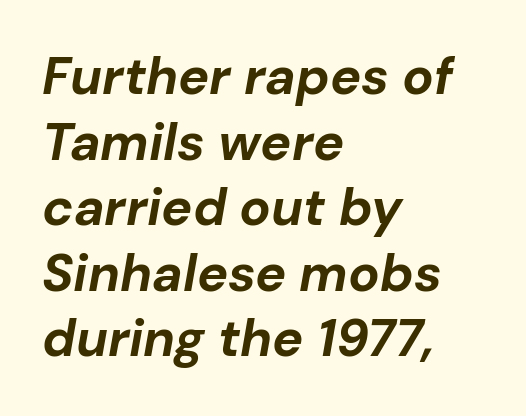
The image shows 52 px bold type, italic (leaning right); set left-aligned, normal line spacing (1.26x), normal letter spacing, not underlined; low stroke contrast and a medium x-height.
